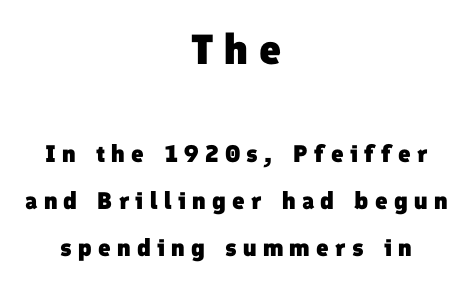
{"serif": "no", "bold": "yes", "weight": "heavy", "width": "normal", "stroke_contrast": "low", "x_height": "medium", "monospaced": "no", "underline": "no", "align": "center", "line_spacing": "loose", "line_spacing_ratio": 1.95, "letter_spacing": "wide", "letter_spacing_em": 0.26, "larger_block": "first", "size_ratio": 1.75, "glyph_px": 42}
